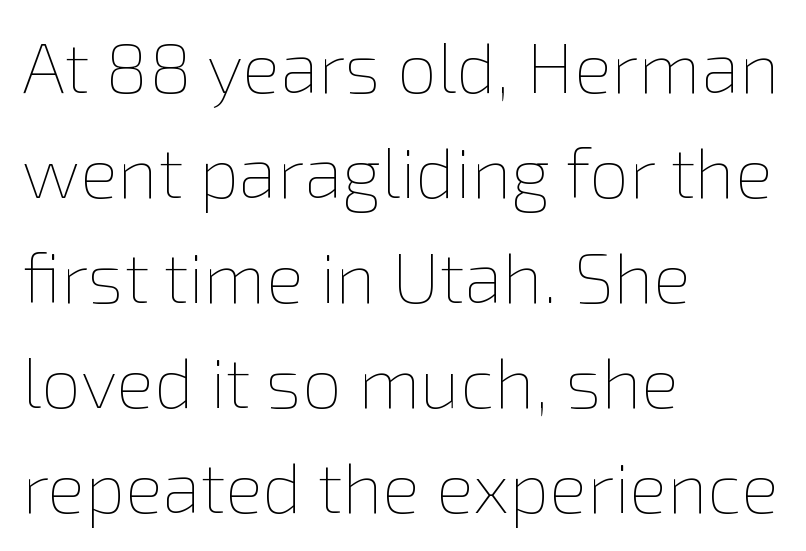
{"italic": "no", "bold": "no", "weight": "thin", "width": "normal", "stroke_contrast": "low", "x_height": "medium", "monospaced": "no", "underline": "no", "align": "left", "line_spacing": "normal", "line_spacing_ratio": 1.48, "letter_spacing": "normal", "letter_spacing_em": 0.0, "glyph_px": 71}
